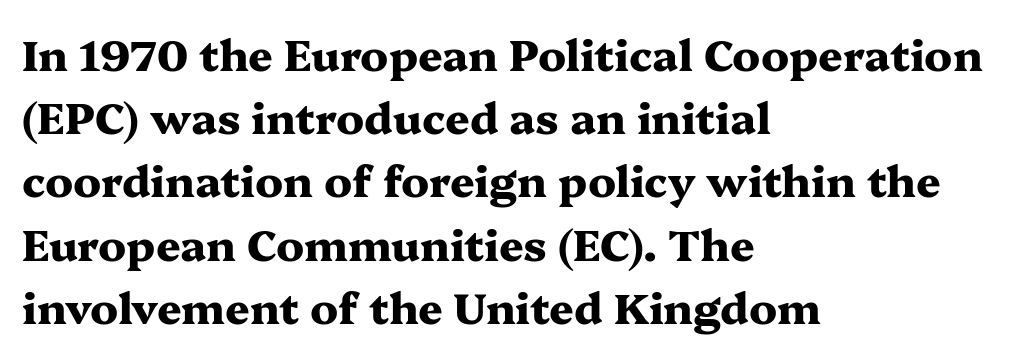
Q: Is the text bold? A: Yes.
Q: Is the text italic (slanted)? A: No, it is upright.
Q: Is the typeface a serif or a sans-serif typeface? A: Serif.
Q: Is the text underlined? A: No.
Q: How is the paragraph aligned? A: Left-aligned.
Q: Is the spacing between letters normal or unusually wide? A: Normal.
Q: Is the spacing between lines tight, normal or loose? A: Normal.
Q: Width (condensed, normal, or wide)? A: Wide.
Q: Stroke contrast? A: Medium.
Q: x-height? A: Medium.
Q: Monospaced? A: No.
